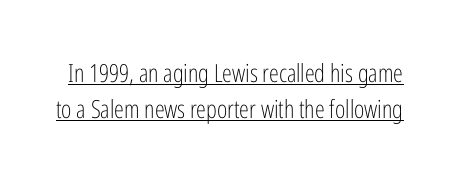
Q: Is the text bold? A: No.
Q: Is the text italic (slanted)? A: No, it is upright.
Q: Is the text underlined? A: Yes.
Q: Is the spacing between letters normal or unusually wide? A: Normal.
Q: Is the spacing between lines tight, normal or loose? A: Normal.
